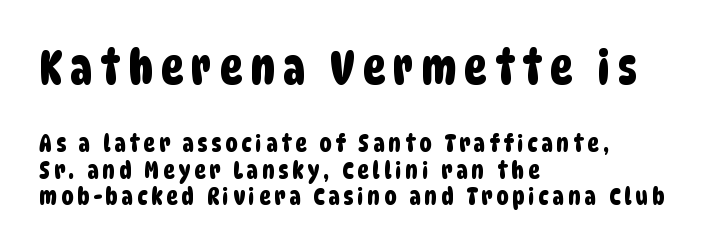
Q: Is the typeface a serif or a sans-serif typeface? A: Sans-serif.
Q: Is the text underlined? A: No.
Q: How is the paragraph aligned? A: Left-aligned.
Q: Is the spacing between lines tight, normal or loose? A: Tight.
Q: Which block of text is set in a larger size, the first (top) or the second (bottom)? A: The first (top) one.
Q: Width (condensed, normal, or wide)? A: Condensed.
Q: Stroke contrast? A: Low.
Q: x-height? A: Large.
Q: Monospaced? A: No.
